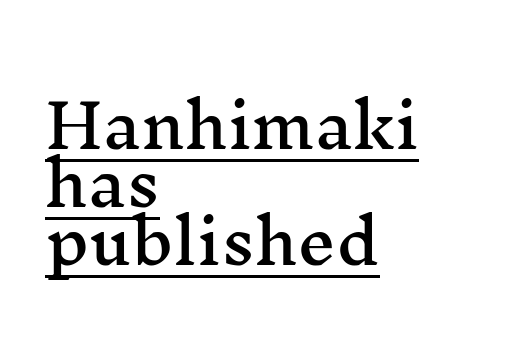
Here the designer chose a conventional face with non-uniform glyph widths. These characters rest on top of a visible drawn line. The lettering stays uniformly vertical, giving the passage a roman look. Look at the tracking — it's just the regular setting, nothing added. Caption: multi-line text, flush left, ragged right.
